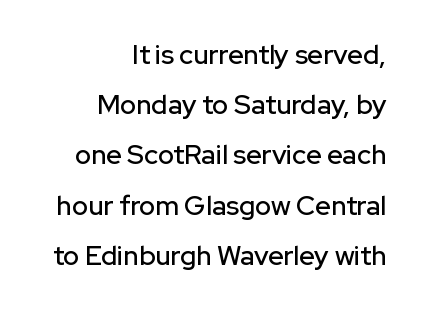
The image shows 27 px text type, upright; set right-aligned, line spacing 1.86x, normal letter spacing, not underlined.
